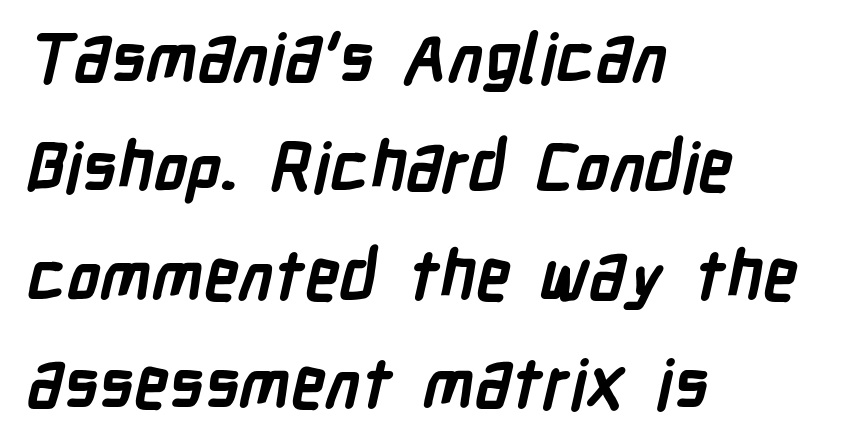
{"serif": "no", "bold": "yes", "weight": "semibold", "width": "condensed", "stroke_contrast": "low", "x_height": "medium", "monospaced": "no", "underline": "no", "align": "left", "line_spacing": "normal", "line_spacing_ratio": 1.6, "letter_spacing": "normal", "letter_spacing_em": 0.0, "glyph_px": 68}
